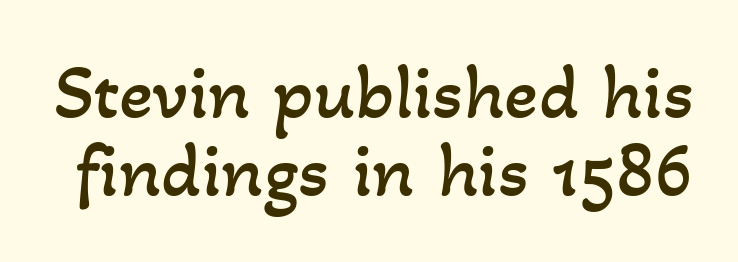
The image shows 79 px regular-weight type; set tight line spacing (0.99x), normal letter spacing, not underlined; low stroke contrast and a small x-height.
